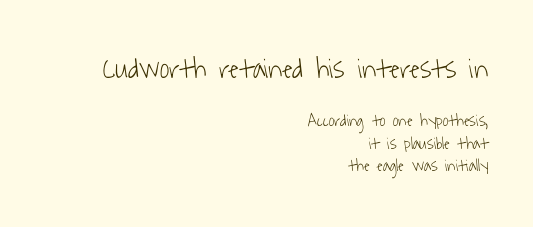
These lines stack with their right ends in a neat column. A typesetter would call this proportional, since set widths differ per character. Are there feet on the stems? There aren't — it's a sans. The passage shown is not bold in any degree.
